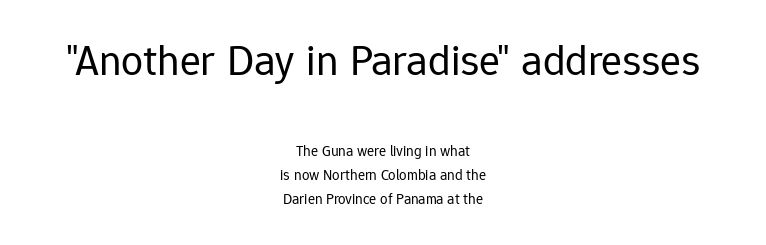
{"serif": "no", "italic": "no", "bold": "no", "weight": "regular", "width": "normal", "stroke_contrast": "low", "x_height": "medium", "monospaced": "no", "underline": "no", "align": "center", "line_spacing": "normal", "line_spacing_ratio": 1.6, "letter_spacing": "normal", "letter_spacing_em": 0.0, "larger_block": "first", "size_ratio": 2.93, "glyph_px": 44}
